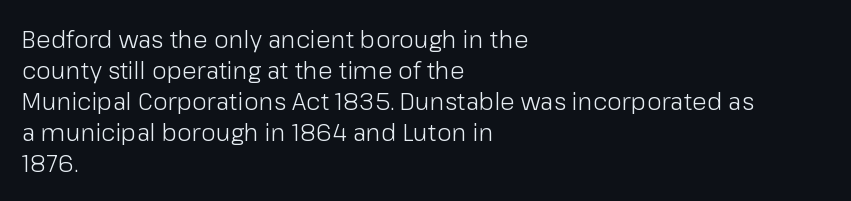
These lines keep a tight, regular rhythm from letter to letter. Notice how descenders clear the ascenders below comfortably — that's standard leading. These lines were composed using upright roman letters. One-word summary of the alignment: left. Nobody drew a line under any word here. The typesetting does not lean heavy: it is not bold.
